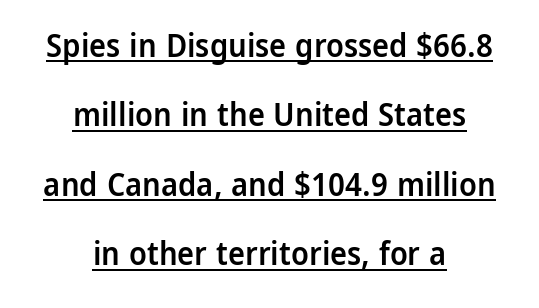
Check where the strokes stop: nothing finishes them off — pure sans. Varying glyph widths throughout — classic text-font behaviour. This sample trades compactness for vertical openness between lines. There is no visible air inserted between adjacent glyphs. A typesetter would mark this as roman, not italic.
